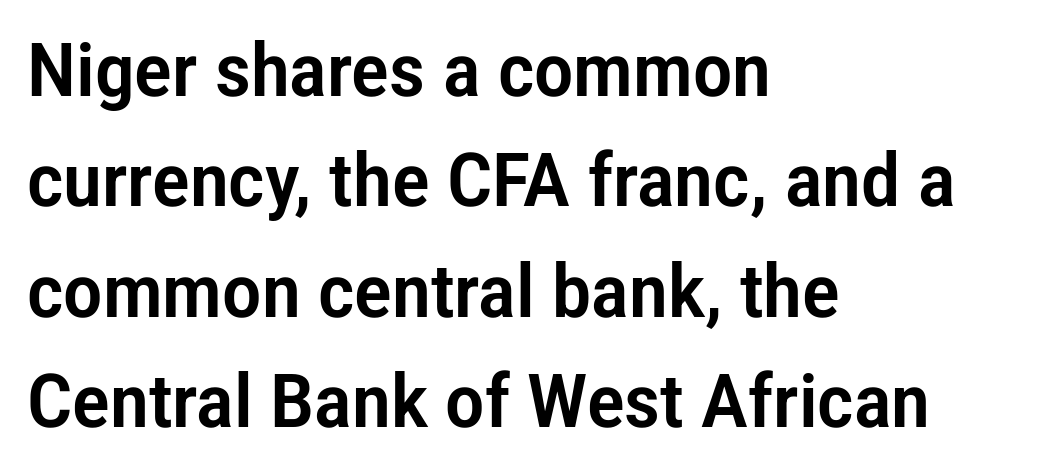
Q: Is the text italic (slanted)? A: No, it is upright.
Q: Is the typeface a serif or a sans-serif typeface? A: Sans-serif.
Q: Is the text underlined? A: No.
Q: How is the paragraph aligned? A: Left-aligned.
Q: Is the spacing between letters normal or unusually wide? A: Normal.
Q: Is the spacing between lines tight, normal or loose? A: Normal.
Q: Width (condensed, normal, or wide)? A: Condensed.
Q: Stroke contrast? A: Low.
Q: x-height? A: Medium.
Q: Monospaced? A: No.
